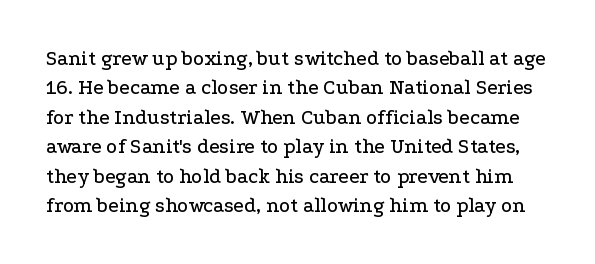
{"italic": "no", "underline": "no", "line_spacing": "normal", "line_spacing_ratio": 1.4, "letter_spacing": "normal", "letter_spacing_em": 0.0, "glyph_px": 21}
